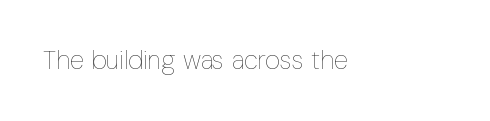
The image shows 26 px text type, upright; set normal letter spacing, not underlined.
